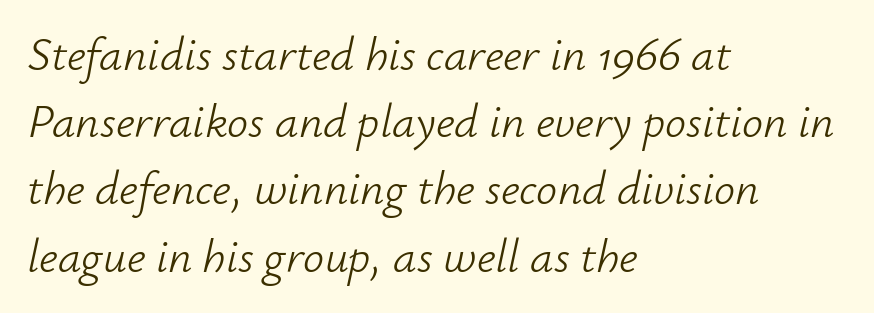
When letters slant like this, we call the style italic. Varying glyph widths throughout — classic text-font behaviour. A typesetter would call this leading conventional body-copy spacing. The lines are quadded left. Letter spacing: default. Check the space under the baseline: it is left empty.
